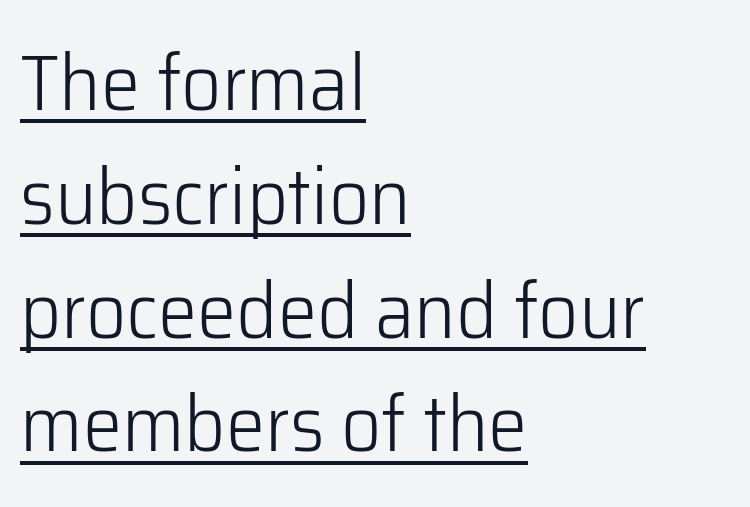
The type is set solid horizontally, with unmodified tracking. I'd call this a sans setting — the letters go barefoot. The designer left line spacing at the default. The letters stand straight up with perfectly vertical stems. Note the varied advance widths — an 'i' is clearly narrower than an 'm'.
